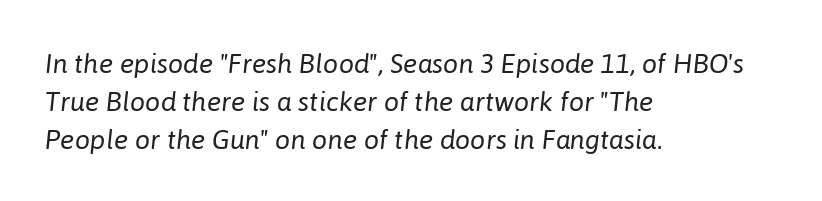
The image shows 27 px text type, italic (leaning right); set left-aligned, normal line spacing (1.4x), normal letter spacing, not underlined.
